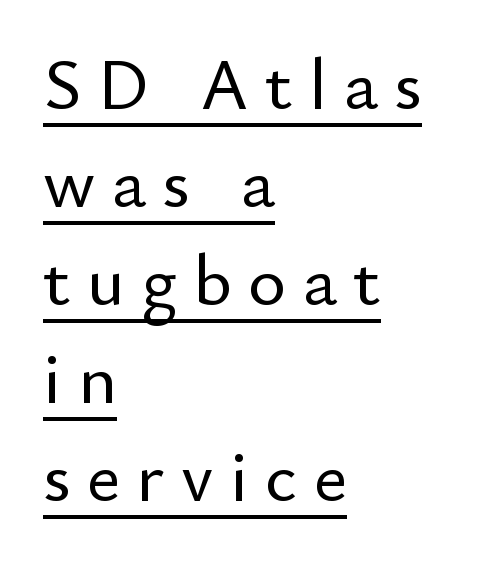
Q: Is the text italic (slanted)? A: No, it is upright.
Q: Is the typeface a serif or a sans-serif typeface? A: Sans-serif.
Q: Is the text underlined? A: Yes.
Q: How is the paragraph aligned? A: Left-aligned.
Q: Is the spacing between letters normal or unusually wide? A: Unusually wide.
Q: Is the spacing between lines tight, normal or loose? A: Normal.
Q: Width (condensed, normal, or wide)? A: Normal.
Q: Stroke contrast? A: Low.
Q: x-height? A: Small.
Q: Monospaced? A: No.
